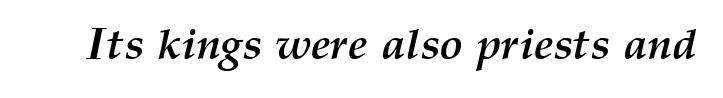
In terms of letterspacing, this is plain default setting. How heavy is the stroke? Heavy — this is a bold. Tall strokes in this sample are angled rather than plumb. You could not count columns in this text — the font is proportionally spaced. The specimen omits any rule beneath the text block's lines.
